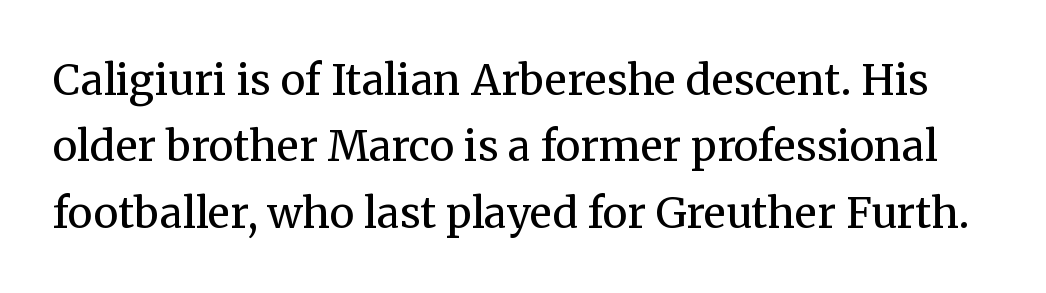
{"serif": "yes", "italic": "no", "bold": "no", "weight": "regular", "width": "normal", "stroke_contrast": "medium", "x_height": "medium", "monospaced": "no", "underline": "no", "line_spacing": "normal", "line_spacing_ratio": 1.58, "letter_spacing": "normal", "letter_spacing_em": 0.0, "glyph_px": 42}
